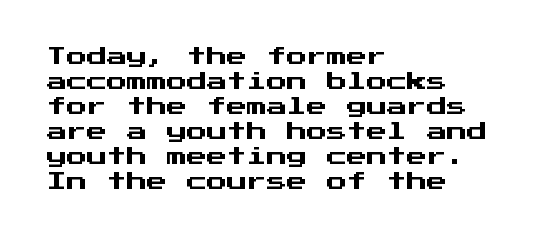
The image shows 20 px text type, upright; set left-aligned, normal line spacing (1.25x), normal letter spacing, not underlined.
